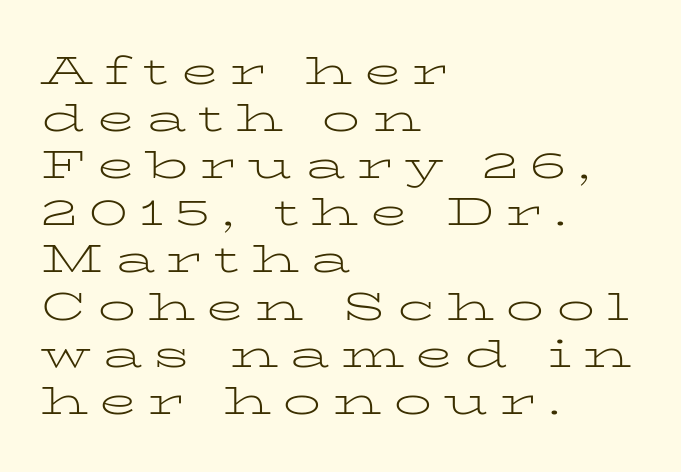
{"serif": "yes", "italic": "no", "bold": "no", "weight": "light", "width": "wide", "stroke_contrast": "low", "x_height": "medium", "monospaced": "no", "underline": "no", "align": "left", "line_spacing_ratio": 1.24, "letter_spacing": "wide", "letter_spacing_em": 0.3, "glyph_px": 38}
